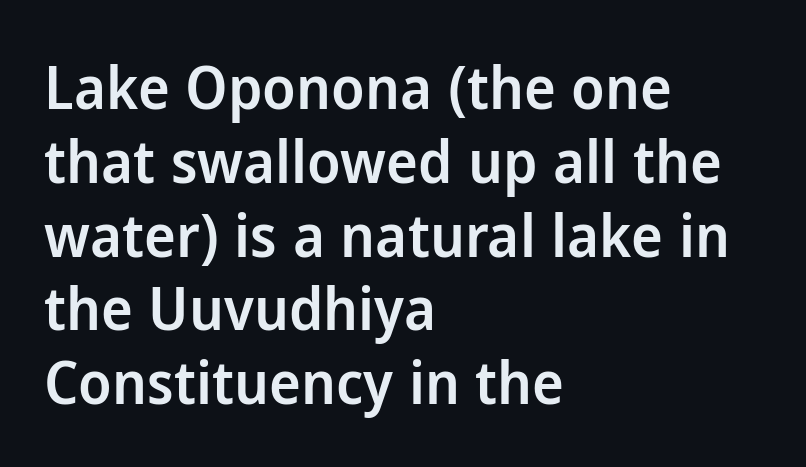
{"serif": "no", "italic": "no", "bold": "semi", "weight": "semibold", "width": "normal", "stroke_contrast": "low", "x_height": "medium", "monospaced": "no", "underline": "no", "align": "left", "line_spacing_ratio": 1.23, "letter_spacing": "normal", "letter_spacing_em": 0.0, "glyph_px": 60}
